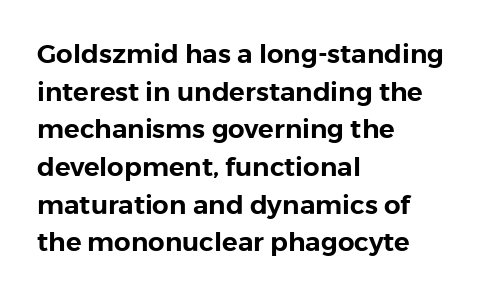
Q: Is the text italic (slanted)? A: No, it is upright.
Q: Is the text underlined? A: No.
Q: How is the paragraph aligned? A: Left-aligned.
Q: Is the spacing between letters normal or unusually wide? A: Normal.
Q: Is the spacing between lines tight, normal or loose? A: Normal.
